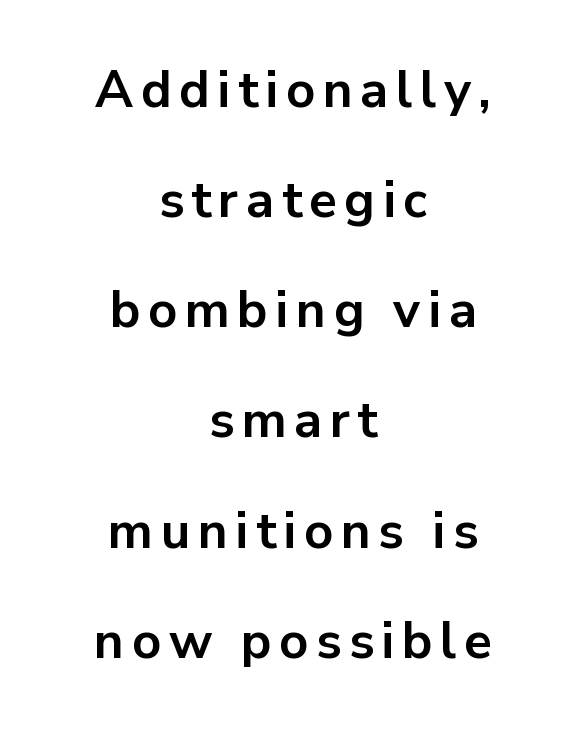
Q: Is the text bold? A: Yes.
Q: Is the text italic (slanted)? A: No, it is upright.
Q: Is the typeface a serif or a sans-serif typeface? A: Sans-serif.
Q: Is the text underlined? A: No.
Q: How is the paragraph aligned? A: Centered.
Q: Is the spacing between lines tight, normal or loose? A: Loose.
Q: Width (condensed, normal, or wide)? A: Normal.
Q: Stroke contrast? A: Low.
Q: x-height? A: Medium.
Q: Monospaced? A: No.
